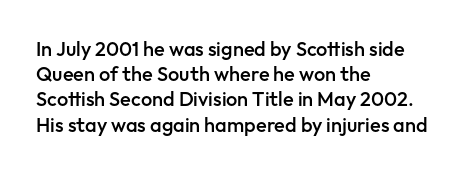
{"italic": "no", "bold": "semi", "underline": "no", "align": "left", "line_spacing": "normal", "line_spacing_ratio": 1.26, "letter_spacing": "normal", "letter_spacing_em": 0.0, "glyph_px": 20}
